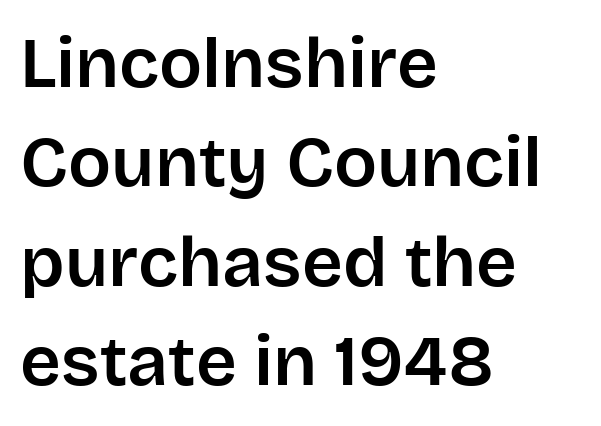
The image shows 71 px sans-serif type, upright; set left-aligned, normal line spacing (1.4x), normal letter spacing, not underlined; low stroke contrast and a large x-height.
